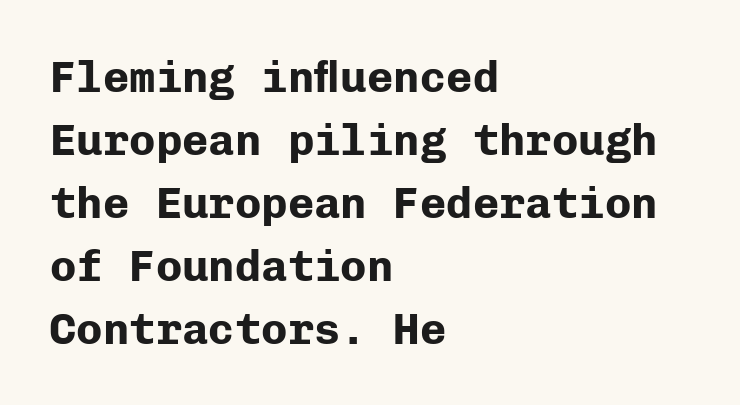
Heft: maximum for text — a bold. Quick note: not italic, upright. This rendering leaves character spacing at its baseline value. Whoever set this chose a conventional vertical rhythm. The passage shown is typed in a monospace face where columns stay perfectly aligned.
